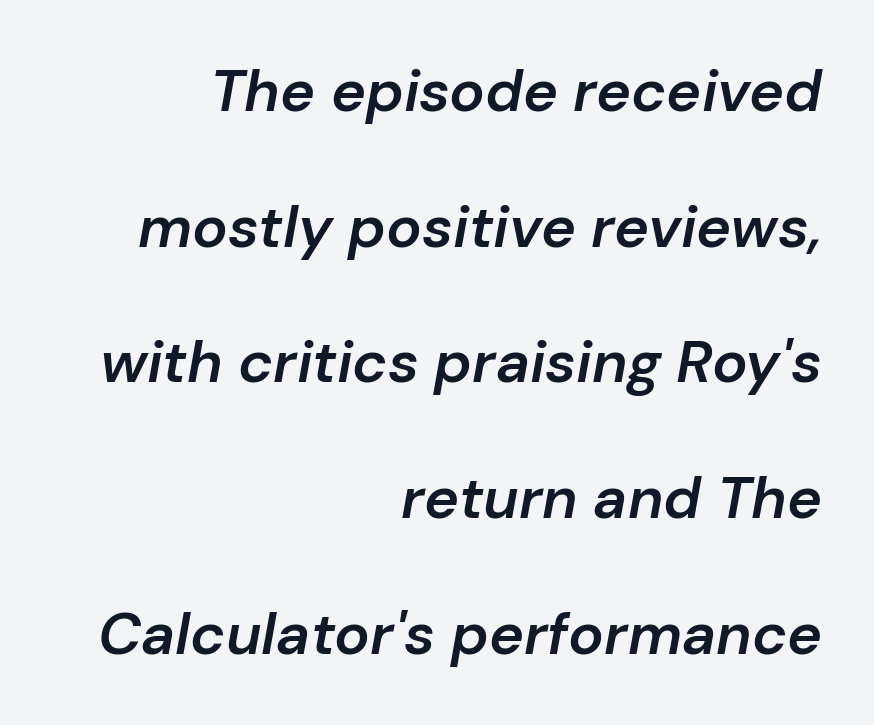
Q: Is the text bold? A: Semi-bold.
Q: Is the text italic (slanted)? A: Yes, it leans right by about 10 degrees.
Q: Is the text underlined? A: No.
Q: How is the paragraph aligned? A: Right-aligned.
Q: Is the spacing between letters normal or unusually wide? A: Normal.
Q: Is the spacing between lines tight, normal or loose? A: Loose.
Q: Width (condensed, normal, or wide)? A: Normal.
Q: Stroke contrast? A: Low.
Q: x-height? A: Medium.
Q: Monospaced? A: No.
